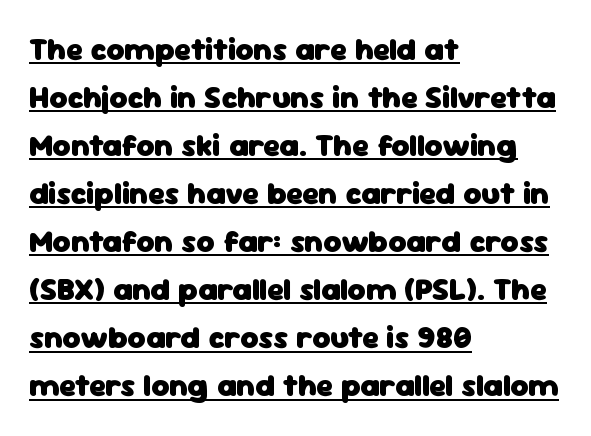
The passage shown is underscored from start to finish. A classic flush-left, rag-right setting is used for this passage. Style check: upright. Look at the bottom of the vertical strokes: they stop flat, with no serifs.
